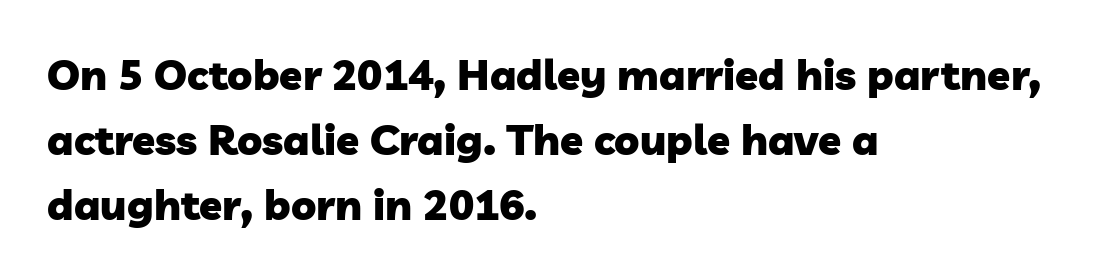
The image shows 42 px heavy sans-serif type; set left-aligned, normal line spacing (1.55x), normal letter spacing, not underlined; low stroke contrast and a medium x-height.
